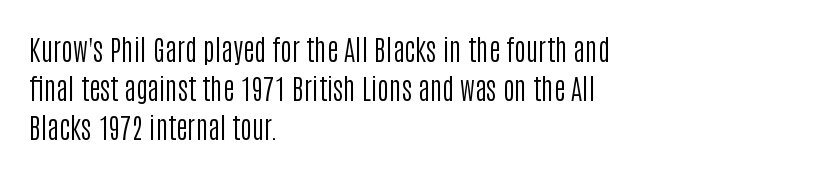
The specimen omits any rule beneath the text block's lines. Which margin do the lines hug? The left one — the right edge is uneven. This sample uses plain, unmodified letter spacing. The lettering holds an erect, upright posture throughout. Unbolded letterforms with no extra heft.
